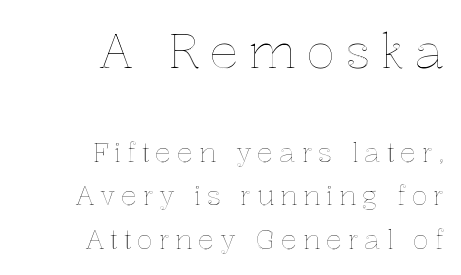
The image shows 48 px text type, upright; set right-aligned, normal line spacing (1.61x), unusually wide letter spacing (+0.21 em), not underlined; the first (top) block is 1.78x larger; a medium x-height.
